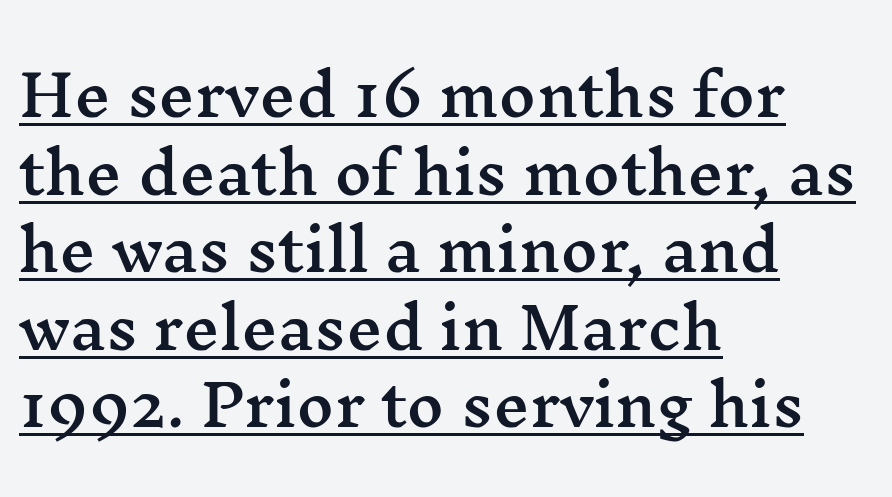
Serif or sans? Serif — the stroke terminals have little feet. No extra tracking has been applied to these lines. Evenly set lines give the paragraph a standard silhouette. The words here are underlined.
